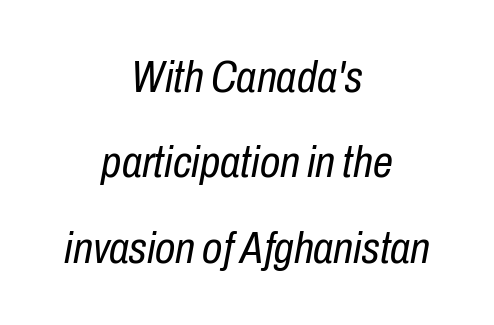
{"italic": "yes", "lean": "right", "slant_degrees": 10, "bold": "no", "weight": "regular", "width": "condensed", "stroke_contrast": "low", "x_height": "medium", "monospaced": "no", "underline": "no", "align": "center", "line_spacing": "loose", "line_spacing_ratio": 1.9, "letter_spacing": "normal", "letter_spacing_em": 0.0, "glyph_px": 45}
